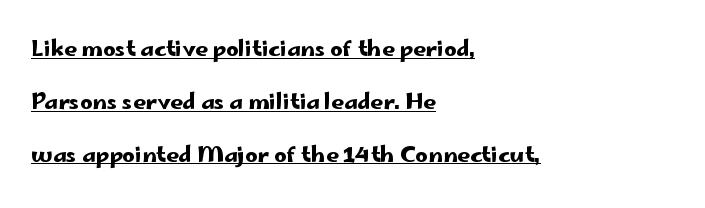
{"italic": "no", "underline": "yes", "align": "left", "line_spacing": "loose", "line_spacing_ratio": 2.4, "letter_spacing": "normal", "letter_spacing_em": 0.0, "glyph_px": 22}
